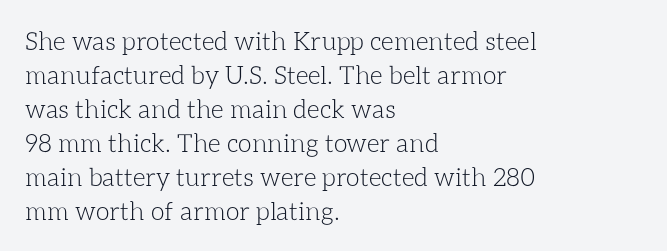
A normal amount of white space separates one row of letters from the next. Honestly, the letter spacing is just normal — you wouldn't notice it. The font's upright variant was chosen for this text. Is this a heavy cut? Hardly; it is regular or lighter. Caption: multi-line text, flush left, ragged right.
